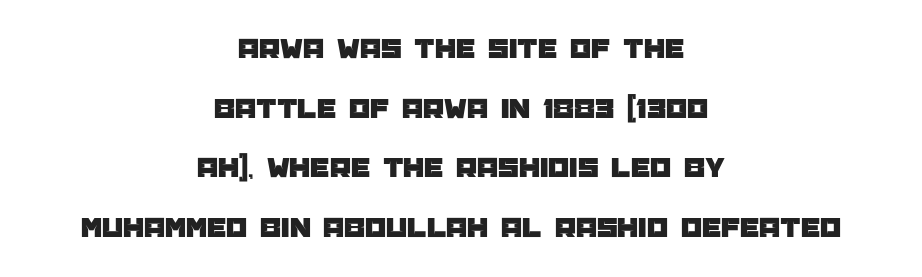
The image shows 30 px sans-serif type, upright; set centered, loose line spacing (1.99x), normal letter spacing, not underlined; low stroke contrast and a large x-height.
